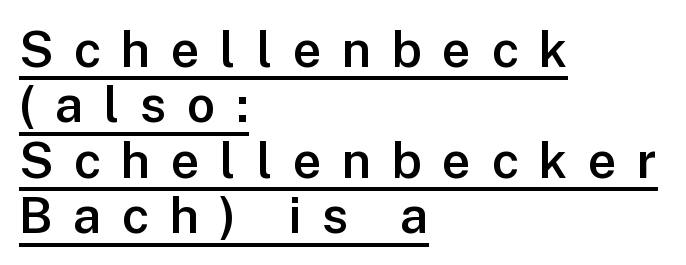
Q: Is the text bold? A: Semi-bold.
Q: Is the text italic (slanted)? A: No, it is upright.
Q: Is the typeface a serif or a sans-serif typeface? A: Sans-serif.
Q: Is the text underlined? A: Yes.
Q: How is the paragraph aligned? A: Left-aligned.
Q: Is the spacing between letters normal or unusually wide? A: Unusually wide.
Q: Is the spacing between lines tight, normal or loose? A: Tight.
Q: Width (condensed, normal, or wide)? A: Normal.
Q: Stroke contrast? A: Low.
Q: x-height? A: Medium.
Q: Monospaced? A: No.
